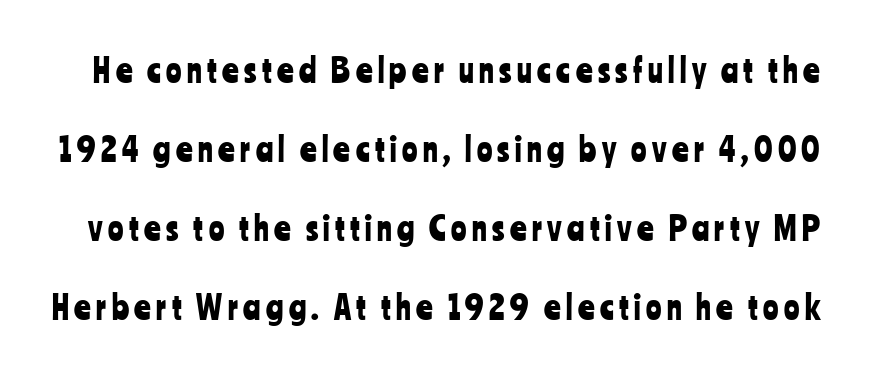
The image shows 32 px condensed sans-serif type, upright; set loose line spacing (2.47x), not underlined; low stroke contrast and a medium x-height.
